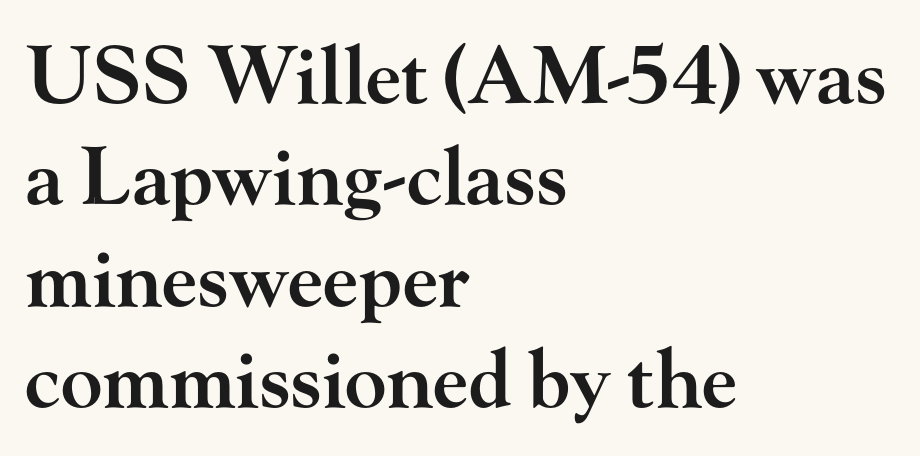
Q: Is the text bold? A: Semi-bold.
Q: Is the text italic (slanted)? A: No, it is upright.
Q: Is the typeface a serif or a sans-serif typeface? A: Serif.
Q: Is the text underlined? A: No.
Q: How is the paragraph aligned? A: Left-aligned.
Q: Is the spacing between letters normal or unusually wide? A: Normal.
Q: Is the spacing between lines tight, normal or loose? A: Normal.
Q: Width (condensed, normal, or wide)? A: Wide.
Q: Stroke contrast? A: High.
Q: x-height? A: Small.
Q: Monospaced? A: No.
